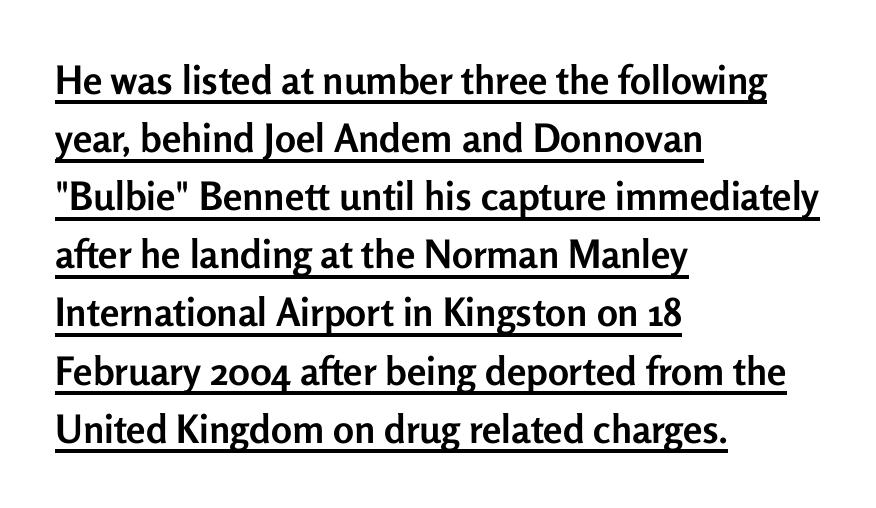
The image shows 39 px semibold sans-serif type, upright; set left-aligned, normal line spacing (1.49x), normal letter spacing, underlined; low stroke contrast and a medium x-height.
